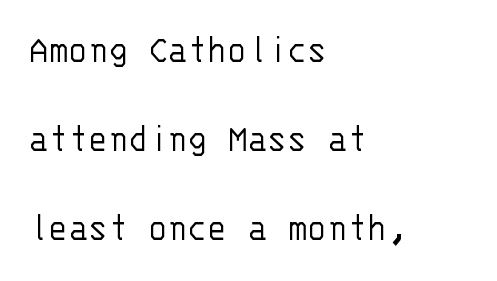
Q: Is the text bold? A: No.
Q: Is the text italic (slanted)? A: No, it is upright.
Q: Is the typeface a serif or a sans-serif typeface? A: Sans-serif.
Q: Is the text underlined? A: No.
Q: How is the paragraph aligned? A: Left-aligned.
Q: Is the spacing between letters normal or unusually wide? A: Normal.
Q: Is the spacing between lines tight, normal or loose? A: Loose.
Q: Width (condensed, normal, or wide)? A: Normal.
Q: Stroke contrast? A: Low.
Q: x-height? A: Large.
Q: Monospaced? A: Yes.
